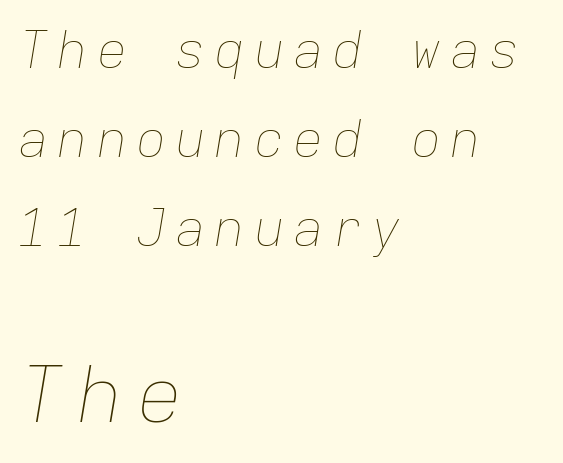
{"italic": "yes", "lean": "right", "slant_degrees": 9, "bold": "no", "weight": "thin", "width": "normal", "stroke_contrast": "low", "x_height": "medium", "monospaced": "yes", "underline": "no", "align": "left", "line_spacing_ratio": 1.75, "larger_block": "second", "size_ratio": 1.51, "glyph_px": 77}
